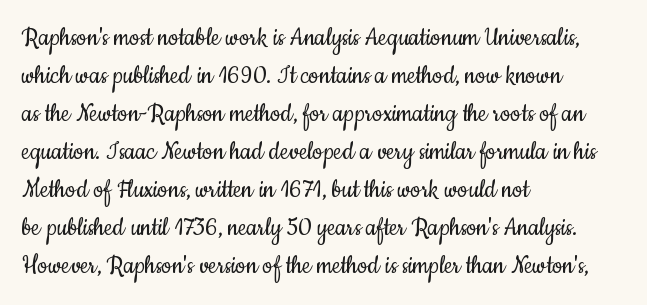
Q: Is the text bold? A: No.
Q: Is the text italic (slanted)? A: Yes.
Q: Is the typeface a serif or a sans-serif typeface? A: Sans-serif.
Q: Is the text underlined? A: No.
Q: How is the paragraph aligned? A: Left-aligned.
Q: Is the spacing between letters normal or unusually wide? A: Normal.
Q: Is the spacing between lines tight, normal or loose? A: Normal.
Q: Width (condensed, normal, or wide)? A: Condensed.
Q: Stroke contrast? A: Low.
Q: x-height? A: Small.
Q: Monospaced? A: No.
